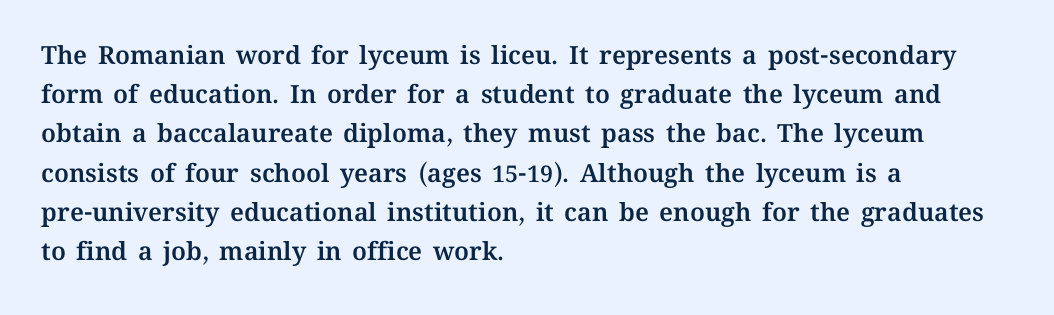
The foot of each line stays bare and open. Upright lettering throughout. Characters follow at the spacing the type designer built in. Line spacing here is normal.
